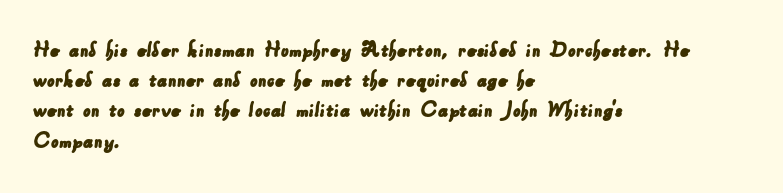
Q: Is the text underlined? A: No.
Q: How is the paragraph aligned? A: Left-aligned.
Q: Is the spacing between letters normal or unusually wide? A: Normal.
Q: Is the spacing between lines tight, normal or loose? A: Normal.
